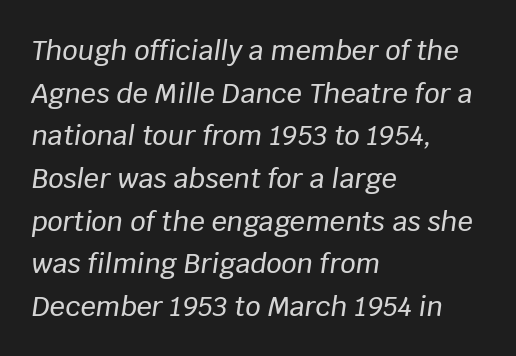
The image shows 27 px text type, italic (leaning right); set left-aligned, normal line spacing (1.58x), normal letter spacing, not underlined.
